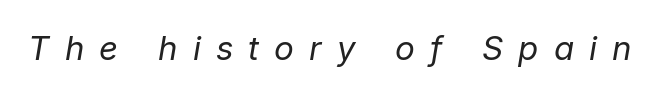
{"italic": "yes", "lean": "right", "slant_degrees": 9, "bold": "no", "weight": "regular", "width": "normal", "stroke_contrast": "low", "x_height": "medium", "monospaced": "no", "underline": "no", "letter_spacing": "wide", "letter_spacing_em": 0.46, "glyph_px": 33}
